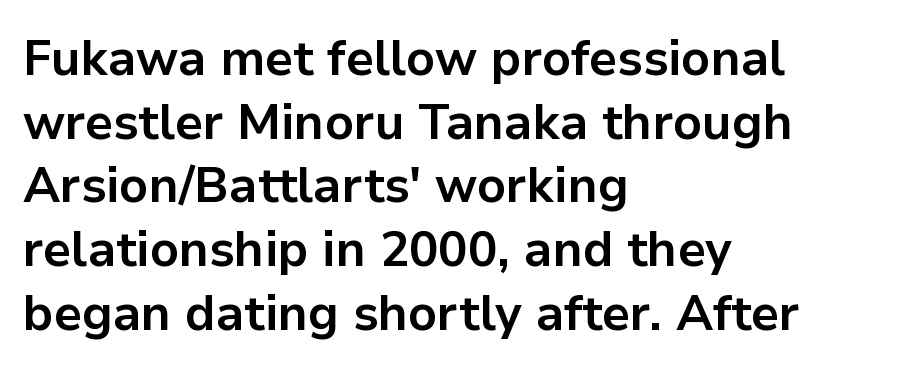
The image shows 49 px bold sans-serif type, upright; set left-aligned, normal line spacing (1.3x), normal letter spacing, not underlined; low stroke contrast and a medium x-height.
